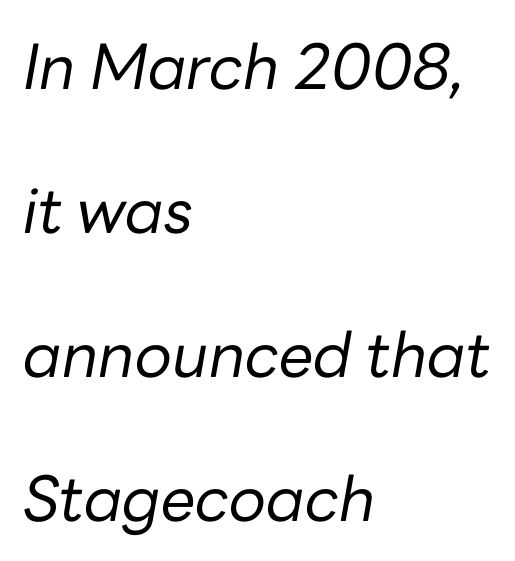
Q: Is the text bold? A: No.
Q: Is the text italic (slanted)? A: Yes, it leans right by about 10 degrees.
Q: Is the text underlined? A: No.
Q: How is the paragraph aligned? A: Left-aligned.
Q: Is the spacing between letters normal or unusually wide? A: Normal.
Q: Is the spacing between lines tight, normal or loose? A: Loose.
Q: Width (condensed, normal, or wide)? A: Normal.
Q: Stroke contrast? A: Low.
Q: x-height? A: Medium.
Q: Monospaced? A: No.
